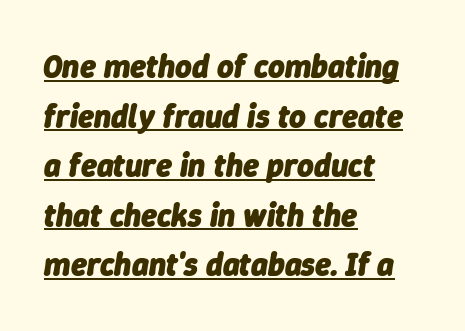
Proportional: the letters do not fall into vertical columns. How are the letters spaced? Ordinarily, with no added tracking. Stroke thickness is high; the sample reads as a true bold. Horizontally, the lines are justified to the leading edge only. Summary of vertical rhythm: regular, with standard interline spacing. Slant detected: the letters are inclined.
